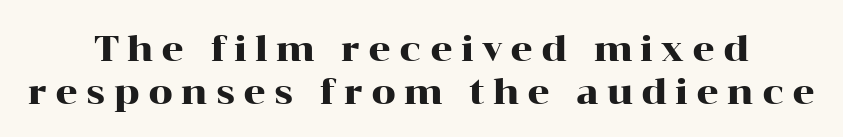
{"serif": "yes", "italic": "no", "width": "wide", "stroke_contrast": "high", "x_height": "medium", "monospaced": "no", "underline": "no", "align": "center", "line_spacing_ratio": 1.22, "letter_spacing": "wide", "letter_spacing_em": 0.23, "glyph_px": 35}
